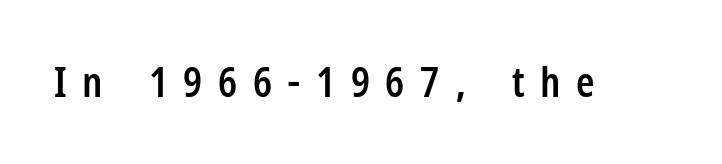
The image shows 42 px semibold, condensed sans-serif type, upright; set unusually wide letter spacing (+0.37 em), not underlined; low stroke contrast and a medium x-height.
